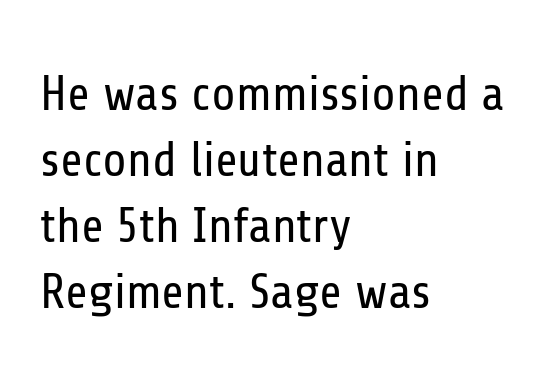
The image shows 49 px regular-weight, condensed sans-serif type, upright; set left-aligned, normal line spacing (1.35x), normal letter spacing, not underlined; low stroke contrast and a medium x-height.
